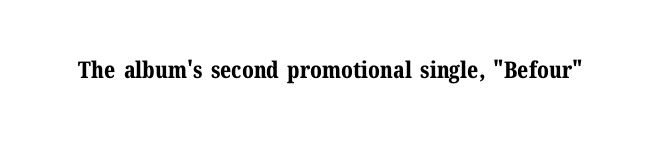
Q: Is the text bold? A: Yes.
Q: Is the text italic (slanted)? A: No, it is upright.
Q: Is the text underlined? A: No.
Q: Is the spacing between letters normal or unusually wide? A: Normal.
